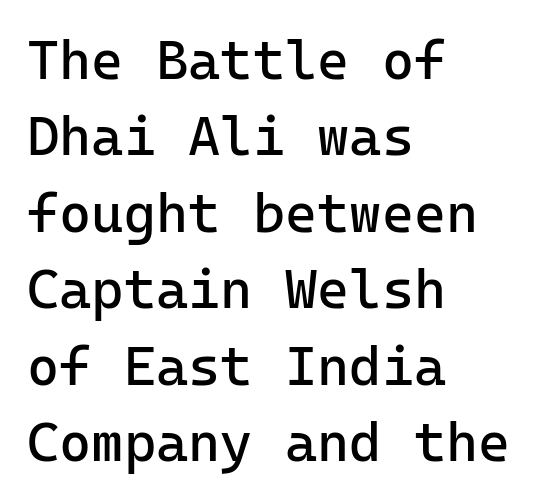
{"serif": "no", "italic": "no", "bold": "no", "weight": "regular", "width": "normal", "stroke_contrast": "low", "x_height": "medium", "monospaced": "yes", "underline": "no", "align": "left", "line_spacing": "normal", "line_spacing_ratio": 1.39, "letter_spacing": "normal", "letter_spacing_em": 0.0, "glyph_px": 55}
